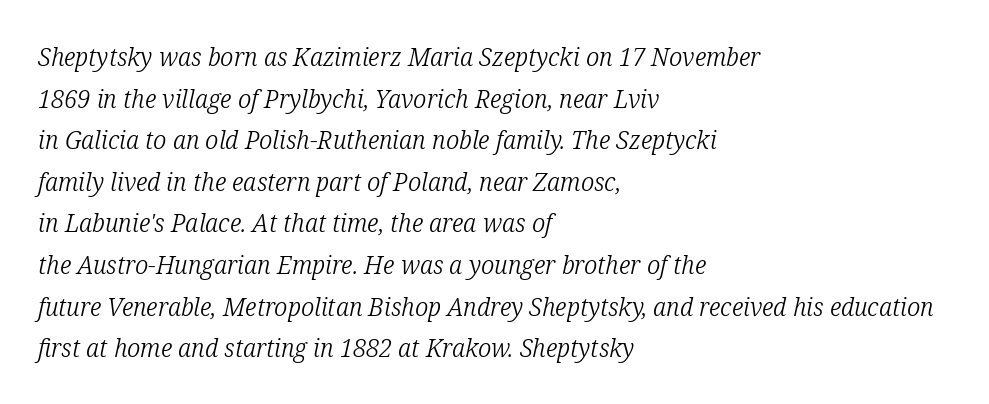
The image shows 26 px text type, italic (leaning right); set left-aligned, normal line spacing (1.6x), normal letter spacing, not underlined.
